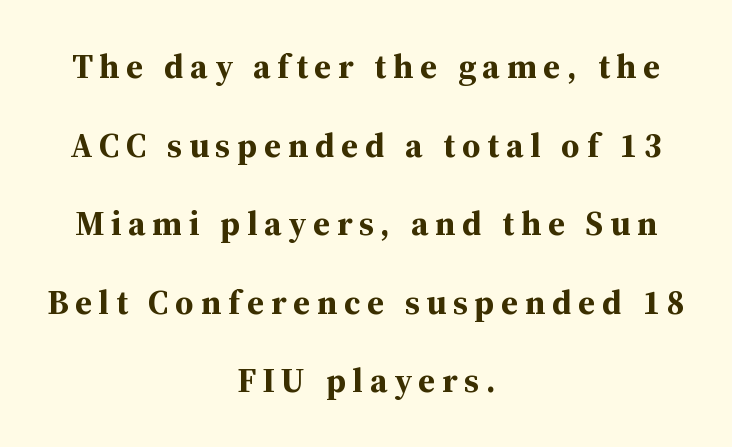
{"serif": "yes", "italic": "no", "bold": "yes", "weight": "bold", "width": "normal", "stroke_contrast": "medium", "x_height": "medium", "monospaced": "no", "underline": "no", "align": "center", "line_spacing": "loose", "line_spacing_ratio": 2.31, "letter_spacing": "wide", "letter_spacing_em": 0.2, "glyph_px": 34}
